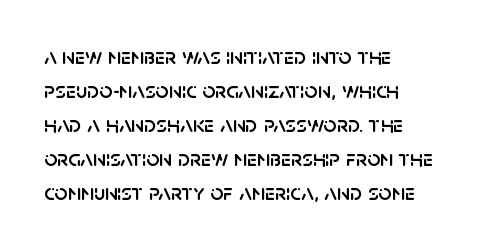
Clear beneath every line of the passage. Notice how descenders clear the ascenders below comfortably — that's standard leading. In terms of letterspacing, this is plain default setting. The lettering stays uniformly vertical, giving the passage a roman look. The lines in this sample share a left origin and differ only in where they stop.
